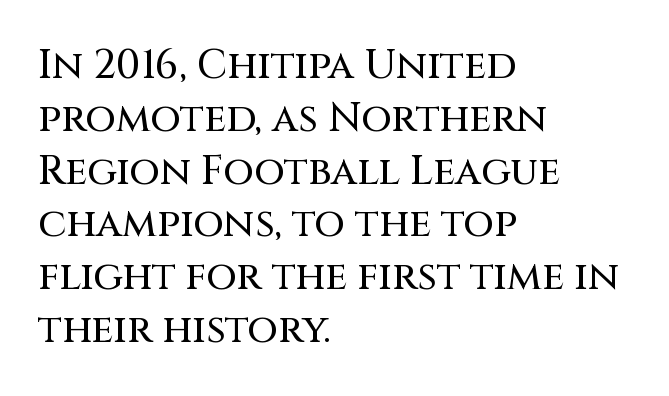
Students, note that the glyphs here touch the page at normal intervals. Upright lettering throughout. Varying glyph widths throughout — classic text-font behaviour. Interline gaps are of average width in this sample. Lines of text with bare space underneath. Is the block centered? No — it sits flush against the left margin.
